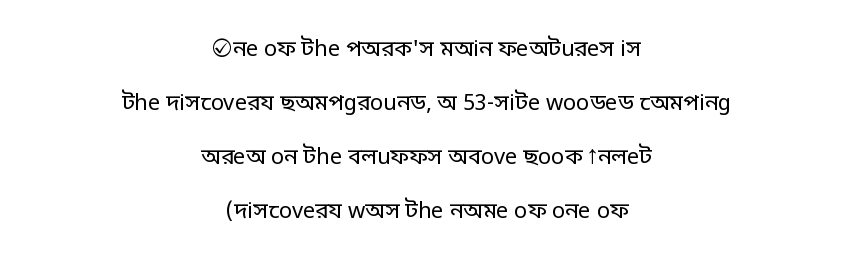
{"italic": "no", "bold": "no", "underline": "no", "align": "center", "line_spacing": "loose", "line_spacing_ratio": 2.46, "letter_spacing": "normal", "letter_spacing_em": 0.0, "glyph_px": 22}
